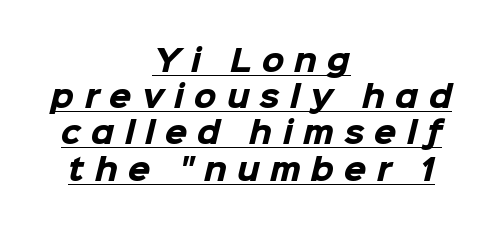
Q: Is the text bold? A: Yes.
Q: Is the typeface a serif or a sans-serif typeface? A: Sans-serif.
Q: Is the text underlined? A: Yes.
Q: How is the paragraph aligned? A: Centered.
Q: Is the spacing between letters normal or unusually wide? A: Unusually wide.
Q: Is the spacing between lines tight, normal or loose? A: Normal.
Q: Width (condensed, normal, or wide)? A: Normal.
Q: Stroke contrast? A: Low.
Q: x-height? A: Medium.
Q: Monospaced? A: No.
